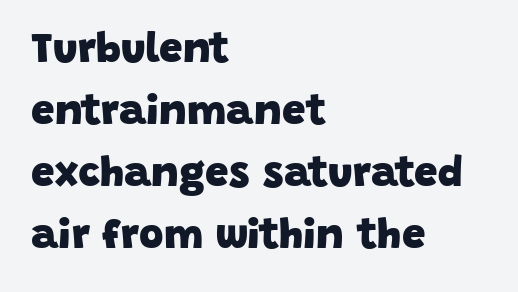
Q: Is the text bold? A: Yes.
Q: Is the typeface a serif or a sans-serif typeface? A: Sans-serif.
Q: Is the text underlined? A: No.
Q: How is the paragraph aligned? A: Left-aligned.
Q: Is the spacing between letters normal or unusually wide? A: Normal.
Q: Is the spacing between lines tight, normal or loose? A: Normal.
Q: Width (condensed, normal, or wide)? A: Normal.
Q: Stroke contrast? A: Low.
Q: x-height? A: Large.
Q: Monospaced? A: No.
